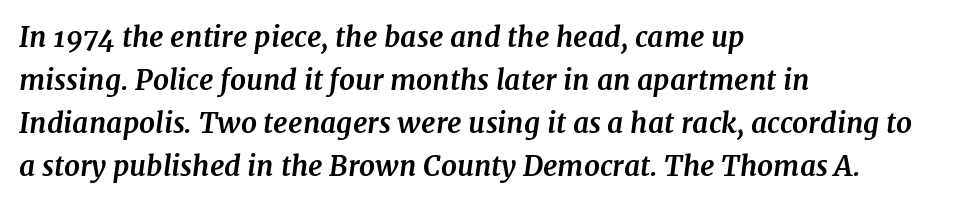
Inter-character spacing is left at the font's built-in metrics. To sum up the face: it has serifs. Regular leading. The lines in this sample share a left origin and differ only in where they stop. Pretty heavy lettering here — definitely bold.
